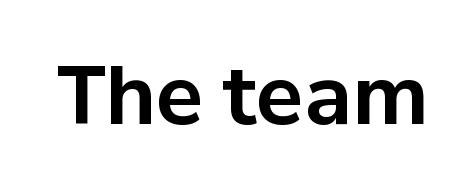
The image shows 79 px bold sans-serif type, upright; set normal letter spacing, not underlined; low stroke contrast and a medium x-height.
